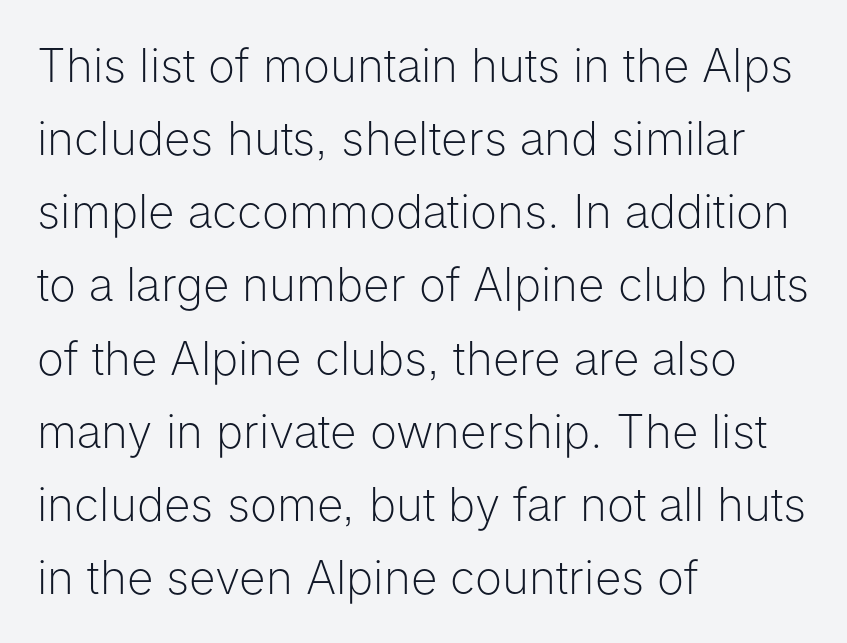
The image shows 46 px light sans-serif type, upright; set left-aligned, normal line spacing (1.59x), normal letter spacing, not underlined; low stroke contrast and a medium x-height.
